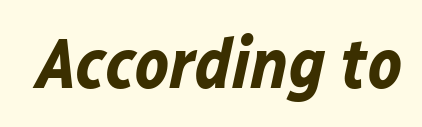
{"italic": "yes", "lean": "right", "slant_degrees": 12, "bold": "yes", "weight": "bold", "width": "normal", "stroke_contrast": "low", "x_height": "medium", "monospaced": "no", "underline": "no", "letter_spacing": "normal", "letter_spacing_em": 0.0, "glyph_px": 71}
